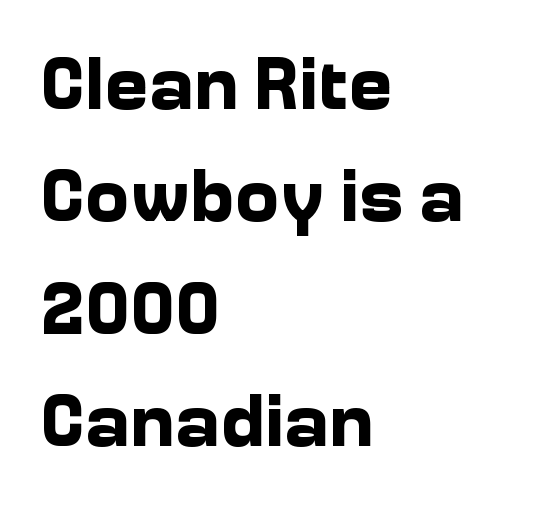
The font's upright variant was chosen for this text. Think of a printed novel: that variable character pitch is what you see here. The text was rendered using a sans face with plain stroke endings. A bare baseline throughout the passage. Which margin do the lines hug? The left one — the right edge is uneven. The leading is moderate, giving the passage an even texture.
